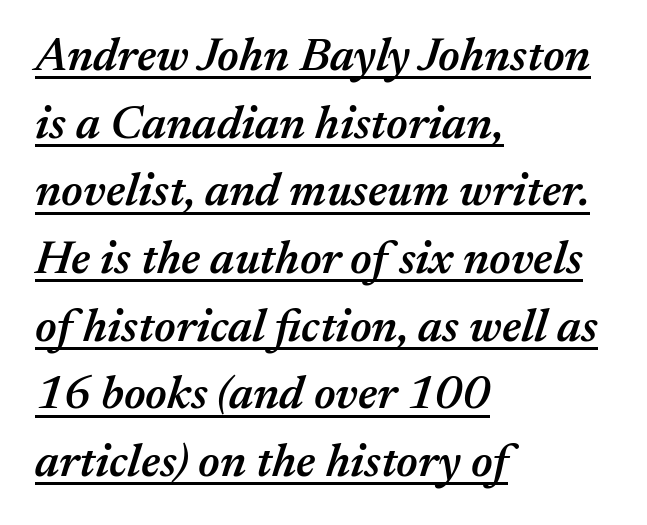
Q: Is the text bold? A: Semi-bold.
Q: Is the text italic (slanted)? A: Yes, it leans right by about 17 degrees.
Q: Is the text underlined? A: Yes.
Q: How is the paragraph aligned? A: Left-aligned.
Q: Is the spacing between letters normal or unusually wide? A: Normal.
Q: Is the spacing between lines tight, normal or loose? A: Normal.
Q: Width (condensed, normal, or wide)? A: Normal.
Q: Stroke contrast? A: Medium.
Q: x-height? A: Medium.
Q: Monospaced? A: No.
